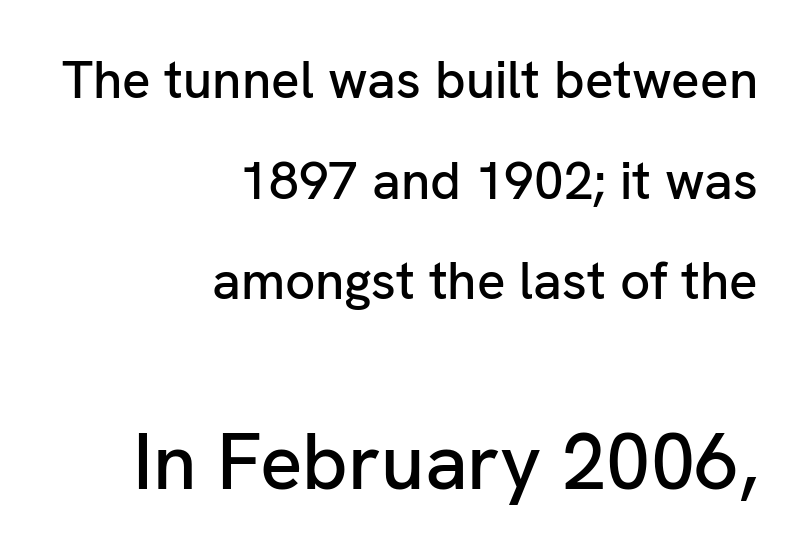
Q: Is the text italic (slanted)? A: No, it is upright.
Q: Is the typeface a serif or a sans-serif typeface? A: Sans-serif.
Q: Is the text underlined? A: No.
Q: How is the paragraph aligned? A: Right-aligned.
Q: Is the spacing between letters normal or unusually wide? A: Normal.
Q: Is the spacing between lines tight, normal or loose? A: Loose.
Q: Which block of text is set in a larger size, the first (top) or the second (bottom)? A: The second (bottom) one.
Q: Width (condensed, normal, or wide)? A: Normal.
Q: Stroke contrast? A: Low.
Q: x-height? A: Medium.
Q: Monospaced? A: No.
